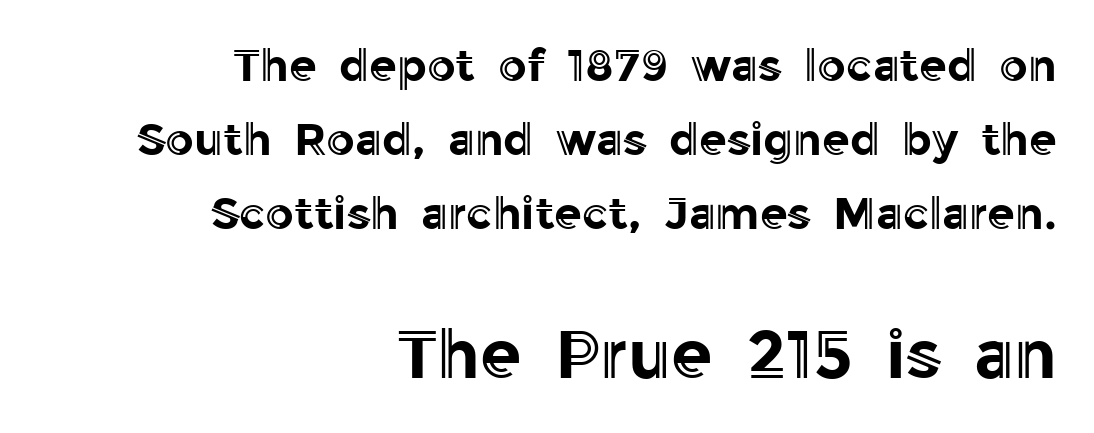
Of the two passages, the one underneath uses the larger point size. Plain, unruled lines of type. You could not count columns in this text — the font is proportionally spaced. Every stem runs plumb, perpendicular to the baseline.
